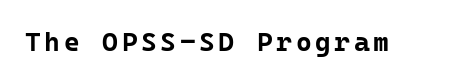
{"italic": "no", "bold": "yes", "underline": "no", "glyph_px": 27}
